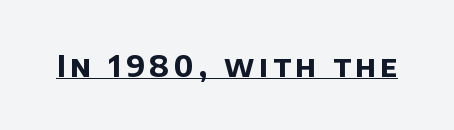
Stroke terminals: plain, sans-serif. This sample has the flowing, uneven cadence of proportional lettering. The glyphs have the mass of a bold cut. Like a heading marked for emphasis, these lines bear an underscore.
